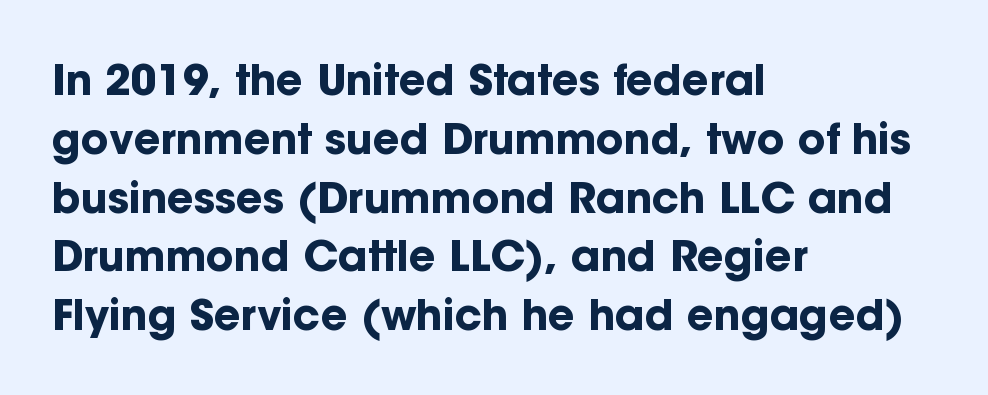
{"serif": "no", "italic": "no", "bold": "yes", "weight": "bold", "width": "normal", "stroke_contrast": "low", "x_height": "medium", "monospaced": "no", "underline": "no", "align": "left", "line_spacing": "normal", "line_spacing_ratio": 1.4, "letter_spacing": "normal", "letter_spacing_em": 0.0, "glyph_px": 42}
